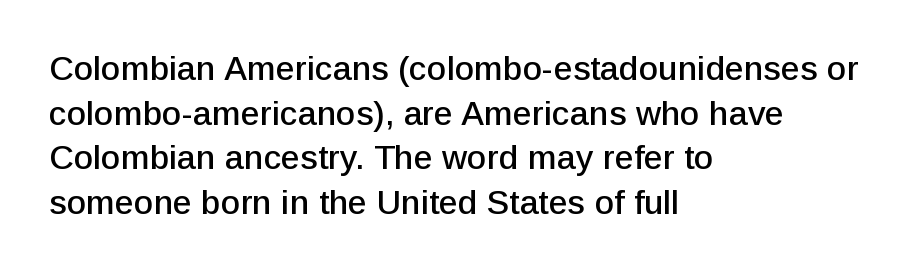
{"serif": "no", "italic": "no", "width": "normal", "stroke_contrast": "low", "x_height": "medium", "monospaced": "no", "underline": "no", "align": "left", "line_spacing": "normal", "line_spacing_ratio": 1.31, "letter_spacing": "normal", "letter_spacing_em": 0.0, "glyph_px": 34}
